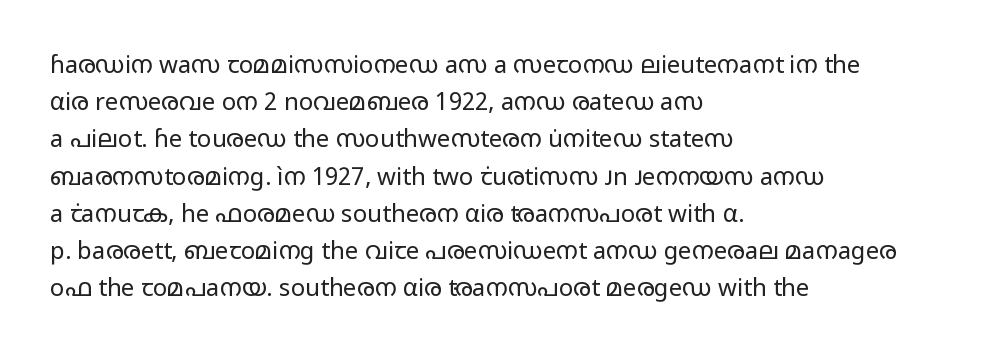
Q: Is the text bold? A: No.
Q: Is the text italic (slanted)? A: No, it is upright.
Q: Is the text underlined? A: No.
Q: How is the paragraph aligned? A: Left-aligned.
Q: Is the spacing between letters normal or unusually wide? A: Normal.
Q: Is the spacing between lines tight, normal or loose? A: Normal.
